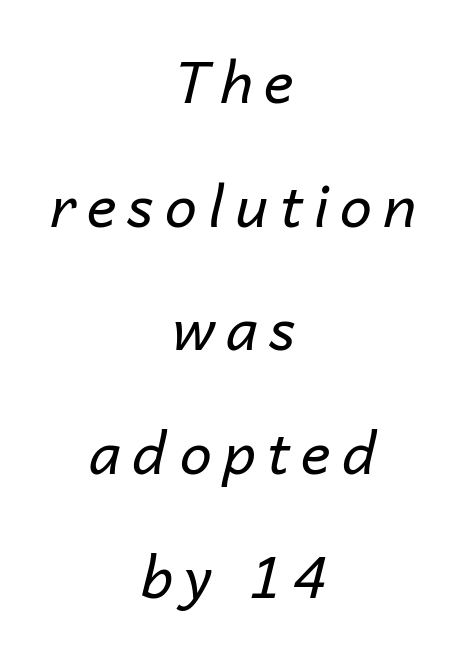
{"italic": "yes", "lean": "right", "slant_degrees": 14, "bold": "no", "weight": "regular", "width": "normal", "stroke_contrast": "low", "x_height": "medium", "monospaced": "no", "underline": "no", "align": "center", "line_spacing": "loose", "line_spacing_ratio": 2.17, "letter_spacing": "wide", "letter_spacing_em": 0.2, "glyph_px": 57}
